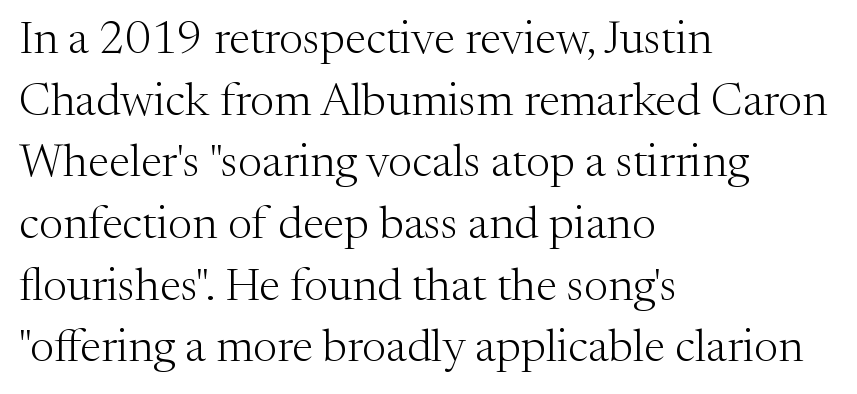
{"serif": "yes", "italic": "no", "bold": "no", "weight": "light", "width": "normal", "stroke_contrast": "medium", "x_height": "medium", "monospaced": "no", "underline": "no", "align": "left", "line_spacing": "normal", "line_spacing_ratio": 1.34, "letter_spacing": "normal", "letter_spacing_em": 0.0, "glyph_px": 46}
